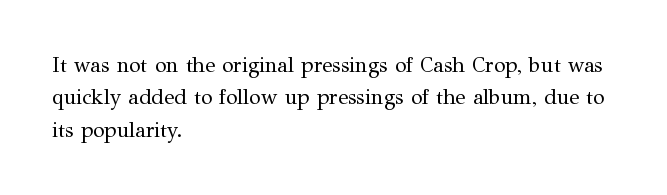
Q: Is the text bold? A: No.
Q: Is the text italic (slanted)? A: No, it is upright.
Q: Is the text underlined? A: No.
Q: How is the paragraph aligned? A: Left-aligned.
Q: Is the spacing between letters normal or unusually wide? A: Normal.
Q: Is the spacing between lines tight, normal or loose? A: Normal.
